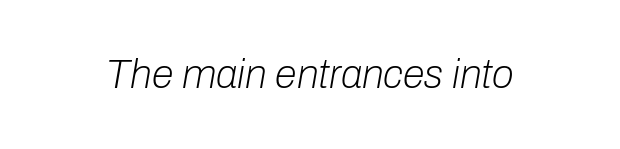
The image shows 40 px light type, italic (leaning right); set normal letter spacing, not underlined; low stroke contrast and a medium x-height.
